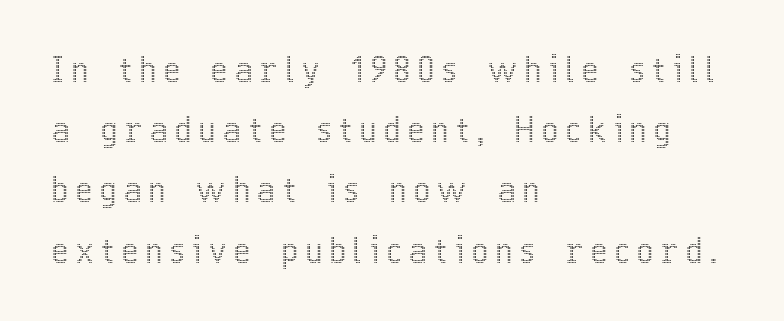
A classic flush-left, rag-right setting is used for this passage. Posture: upright roman. Clear beneath every line of the passage. Each word looks stretched out because of the extra space between its letters. These lines are rendered in a variable-pitch font.
